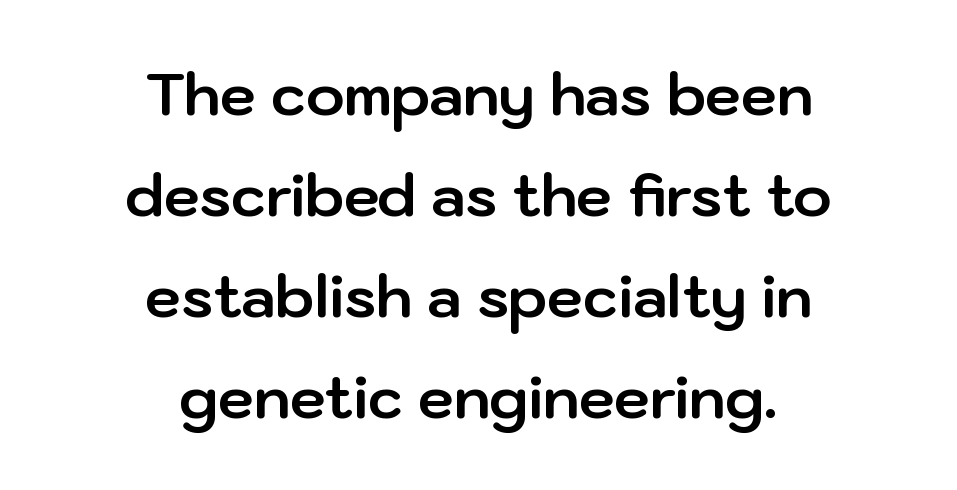
The image shows 58 px bold sans-serif type, upright; set centered, line spacing 1.74x, normal letter spacing, not underlined; low stroke contrast and a medium x-height.
